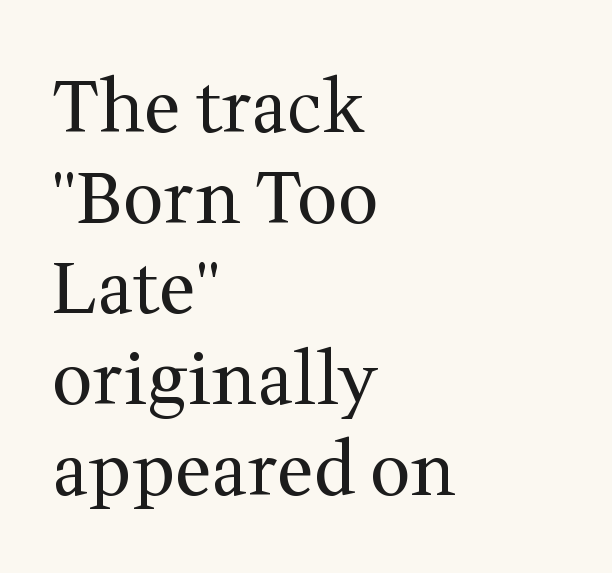
The image shows 72 px regular-weight serif type, upright; set left-aligned, normal line spacing (1.26x), normal letter spacing, not underlined; medium stroke contrast and a medium x-height.
